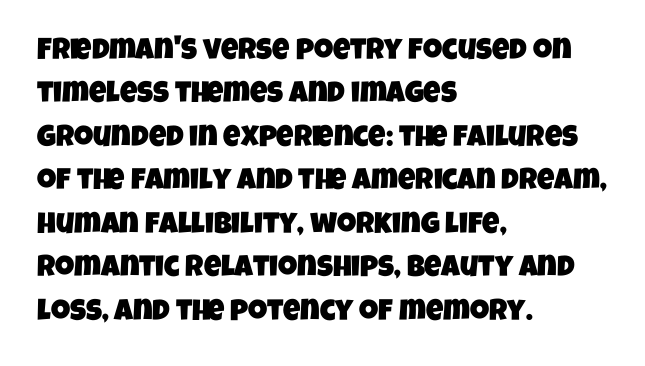
The image shows 30 px condensed sans-serif type; set left-aligned, normal line spacing (1.45x), normal letter spacing, not underlined; low stroke contrast and a large x-height.
